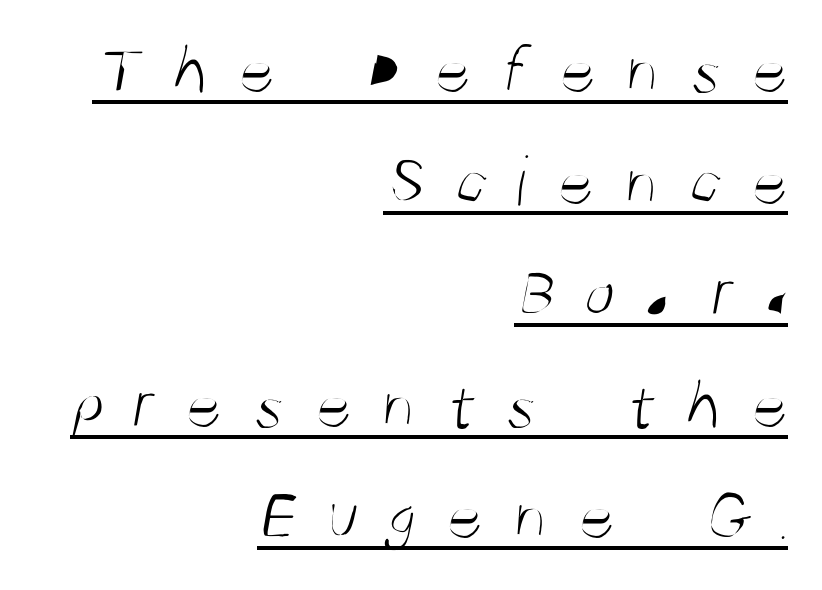
Q: Is the text bold? A: No.
Q: Is the typeface a serif or a sans-serif typeface? A: Sans-serif.
Q: Is the text underlined? A: Yes.
Q: How is the paragraph aligned? A: Right-aligned.
Q: Is the spacing between letters normal or unusually wide? A: Unusually wide.
Q: Is the spacing between lines tight, normal or loose? A: Normal.
Q: Width (condensed, normal, or wide)? A: Condensed.
Q: Stroke contrast? A: Medium.
Q: x-height? A: Large.
Q: Monospaced? A: No.
